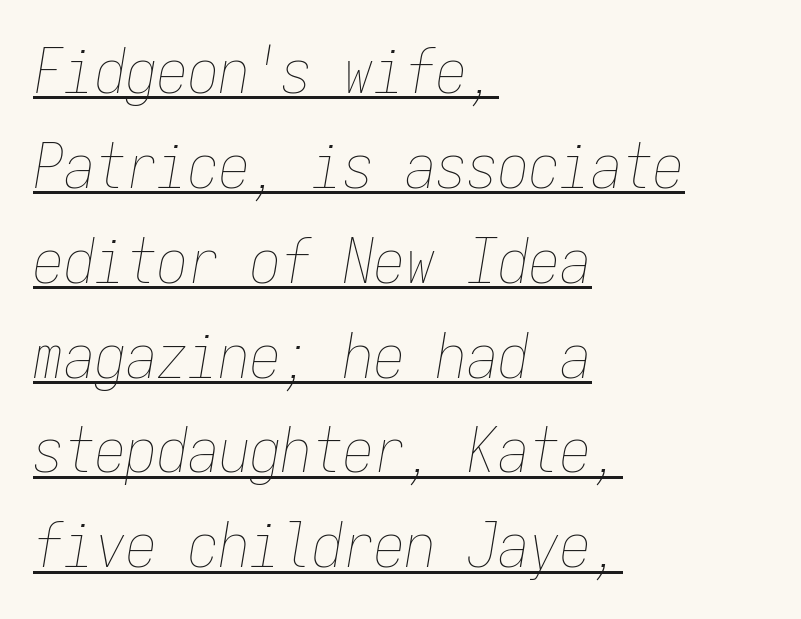
Q: Is the text bold? A: No.
Q: Is the text italic (slanted)? A: Yes, it leans right by about 9 degrees.
Q: Is the text underlined? A: Yes.
Q: How is the paragraph aligned? A: Left-aligned.
Q: Is the spacing between letters normal or unusually wide? A: Normal.
Q: Is the spacing between lines tight, normal or loose? A: Normal.
Q: Width (condensed, normal, or wide)? A: Condensed.
Q: Stroke contrast? A: Low.
Q: x-height? A: Medium.
Q: Monospaced? A: Yes.
